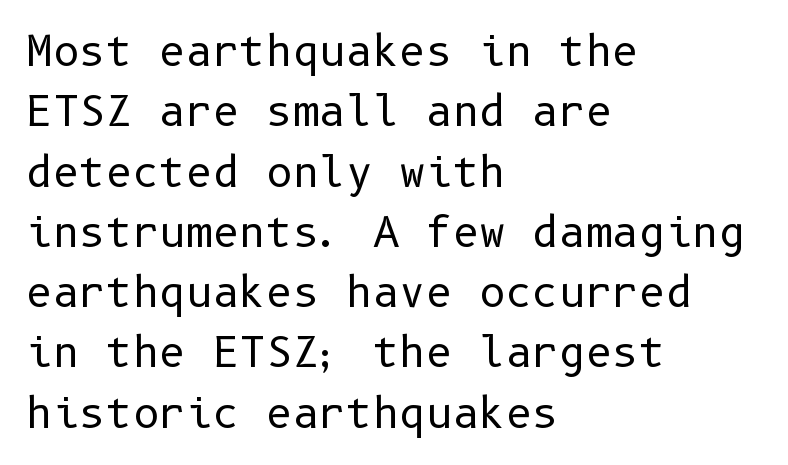
Q: Is the text bold? A: No.
Q: Is the text italic (slanted)? A: No, it is upright.
Q: Is the typeface a serif or a sans-serif typeface? A: Sans-serif.
Q: Is the text underlined? A: No.
Q: How is the paragraph aligned? A: Left-aligned.
Q: Is the spacing between letters normal or unusually wide? A: Normal.
Q: Is the spacing between lines tight, normal or loose? A: Normal.
Q: Width (condensed, normal, or wide)? A: Normal.
Q: Stroke contrast? A: Low.
Q: x-height? A: Medium.
